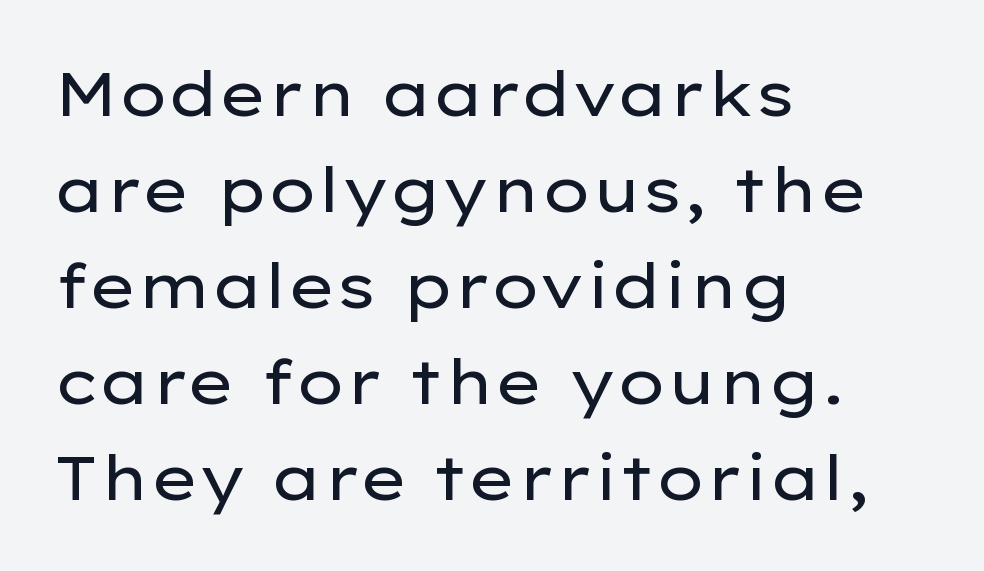
Q: Is the text bold? A: No.
Q: Is the text italic (slanted)? A: No, it is upright.
Q: Is the typeface a serif or a sans-serif typeface? A: Sans-serif.
Q: Is the text underlined? A: No.
Q: How is the paragraph aligned? A: Left-aligned.
Q: Is the spacing between letters normal or unusually wide? A: Normal.
Q: Is the spacing between lines tight, normal or loose? A: Normal.
Q: Width (condensed, normal, or wide)? A: Wide.
Q: Stroke contrast? A: Low.
Q: x-height? A: Medium.
Q: Monospaced? A: No.
